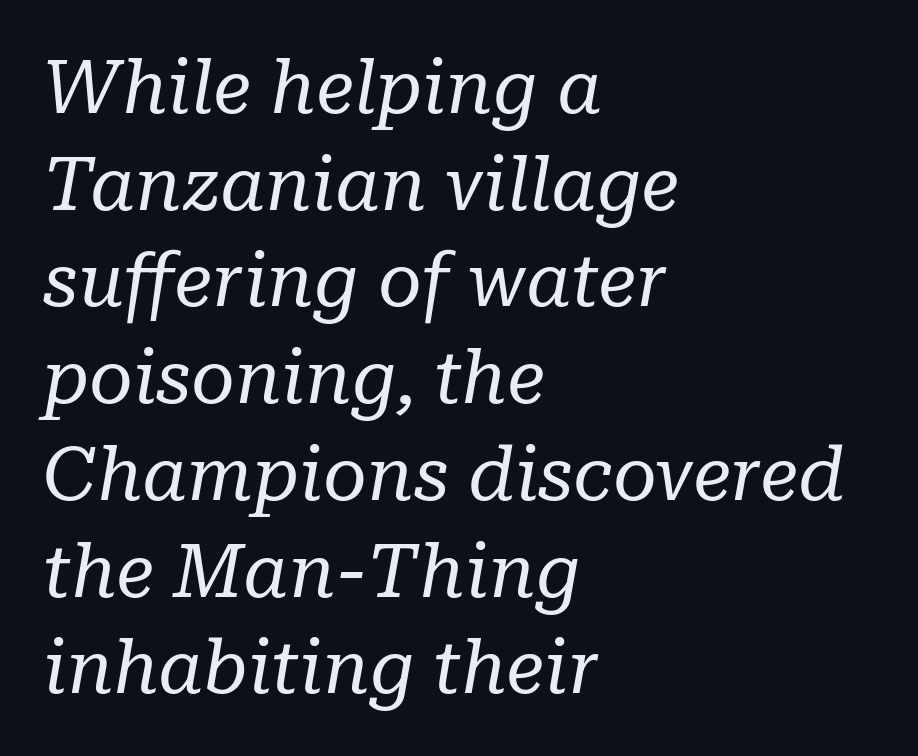
Q: Is the text bold? A: No.
Q: Is the text italic (slanted)? A: Yes, it leans right by about 10 degrees.
Q: Is the typeface a serif or a sans-serif typeface? A: Serif.
Q: Is the text underlined? A: No.
Q: How is the paragraph aligned? A: Left-aligned.
Q: Is the spacing between letters normal or unusually wide? A: Normal.
Q: Is the spacing between lines tight, normal or loose? A: Normal.
Q: Width (condensed, normal, or wide)? A: Normal.
Q: Stroke contrast? A: Low.
Q: x-height? A: Medium.
Q: Monospaced? A: No.
